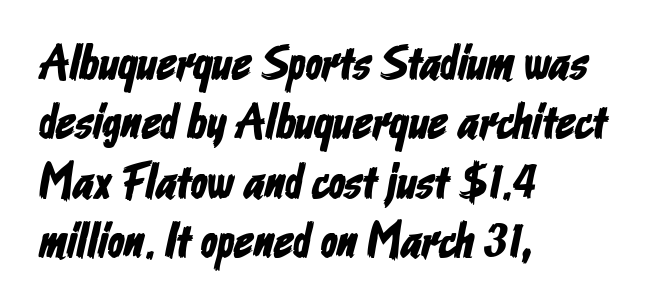
Q: Is the typeface a serif or a sans-serif typeface? A: Sans-serif.
Q: Is the text underlined? A: No.
Q: How is the paragraph aligned? A: Left-aligned.
Q: Is the spacing between letters normal or unusually wide? A: Normal.
Q: Width (condensed, normal, or wide)? A: Condensed.
Q: Stroke contrast? A: Low.
Q: x-height? A: Medium.
Q: Monospaced? A: No.
